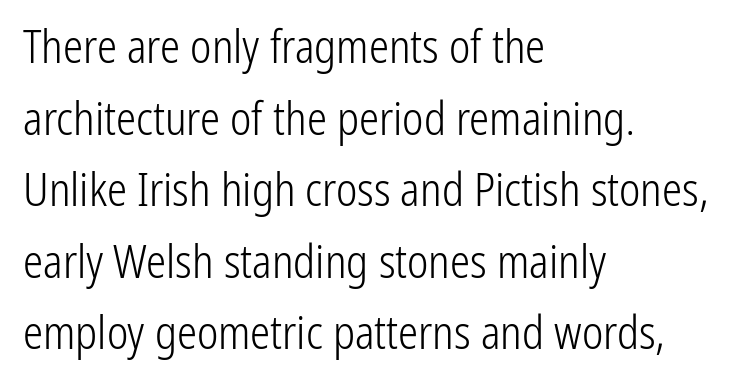
Q: Is the text bold? A: No.
Q: Is the text italic (slanted)? A: No, it is upright.
Q: Is the typeface a serif or a sans-serif typeface? A: Sans-serif.
Q: Is the text underlined? A: No.
Q: How is the paragraph aligned? A: Left-aligned.
Q: Is the spacing between letters normal or unusually wide? A: Normal.
Q: Is the spacing between lines tight, normal or loose? A: Normal.
Q: Width (condensed, normal, or wide)? A: Condensed.
Q: Stroke contrast? A: Low.
Q: x-height? A: Medium.
Q: Monospaced? A: No.
